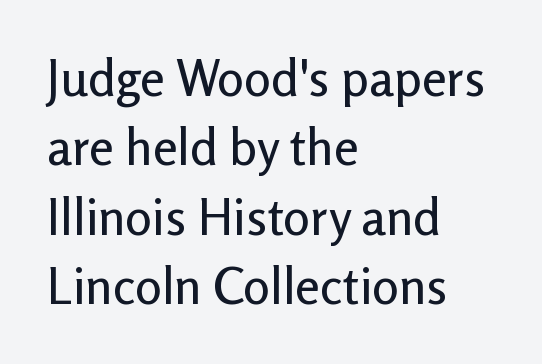
Each letter's strokes conclude bluntly, with no projecting serifs. Has an underline been added? It has not. Note the varied advance widths — an 'i' is clearly narrower than an 'm'. The designer left line spacing at the default. Which margin do the lines hug? The left one — the right edge is uneven. Notice how the stems are strictly vertical — no italics here.
